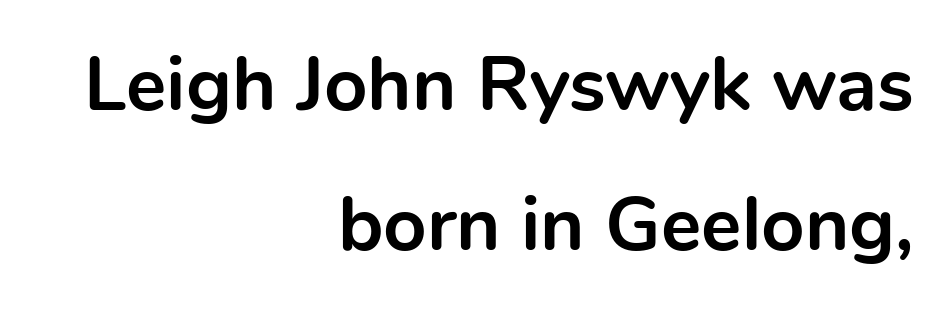
{"serif": "no", "italic": "no", "bold": "yes", "weight": "bold", "width": "normal", "x_height": "medium", "monospaced": "no", "underline": "no", "align": "right", "line_spacing_ratio": 1.84, "letter_spacing": "normal", "letter_spacing_em": 0.0, "glyph_px": 76}
